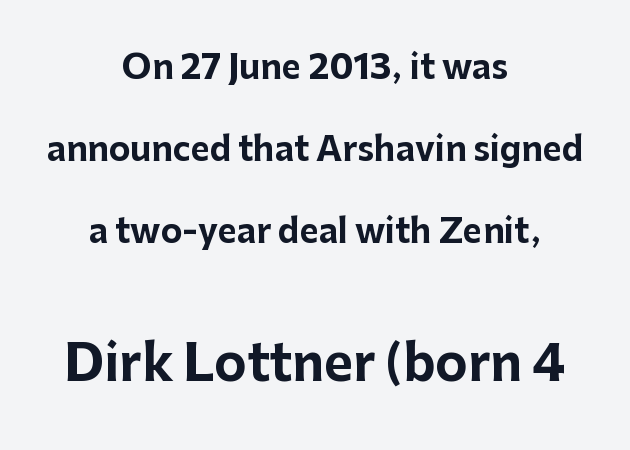
Rows of type keep a wide berth in the vertical direction. Is there any slant? The stems are plumb. The letterforms sit shoulder to shoulder at normal distance. Its strokes are broad and dark, the hallmark of bold type.
